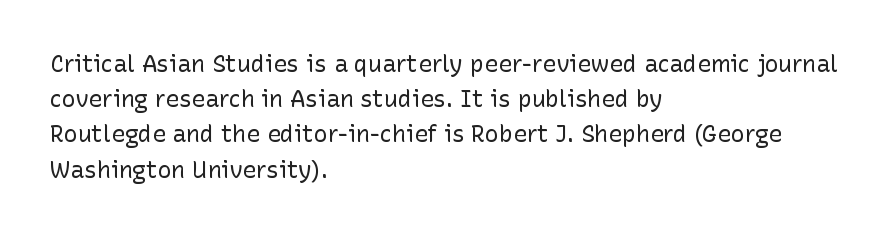
Q: Is the text bold? A: No.
Q: Is the text italic (slanted)? A: No, it is upright.
Q: Is the text underlined? A: No.
Q: How is the paragraph aligned? A: Left-aligned.
Q: Is the spacing between letters normal or unusually wide? A: Normal.
Q: Is the spacing between lines tight, normal or loose? A: Normal.
